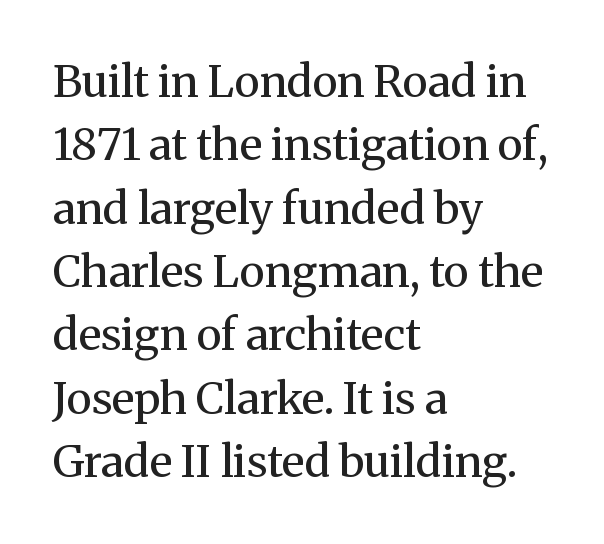
Q: Is the text bold? A: No.
Q: Is the text italic (slanted)? A: No, it is upright.
Q: Is the typeface a serif or a sans-serif typeface? A: Serif.
Q: Is the text underlined? A: No.
Q: How is the paragraph aligned? A: Left-aligned.
Q: Is the spacing between letters normal or unusually wide? A: Normal.
Q: Is the spacing between lines tight, normal or loose? A: Normal.
Q: Width (condensed, normal, or wide)? A: Normal.
Q: Stroke contrast? A: Medium.
Q: x-height? A: Medium.
Q: Monospaced? A: No.
